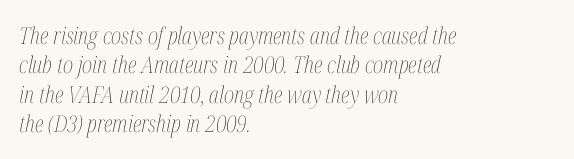
{"italic": "yes", "lean": "right", "slant_degrees": 12, "bold": "no", "underline": "no", "align": "left", "line_spacing": "normal", "line_spacing_ratio": 1.28, "letter_spacing": "normal", "letter_spacing_em": 0.0, "glyph_px": 23}
